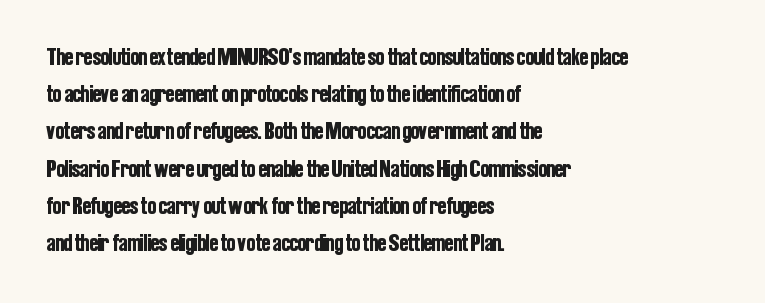
Designer's note — italics off, roman on. Compared with typical paragraphs, the rows here are spaced about the same. No word sits above an underline. Left-aligned paragraph, ragged on the right. This sample uses plain, unmodified letter spacing.
